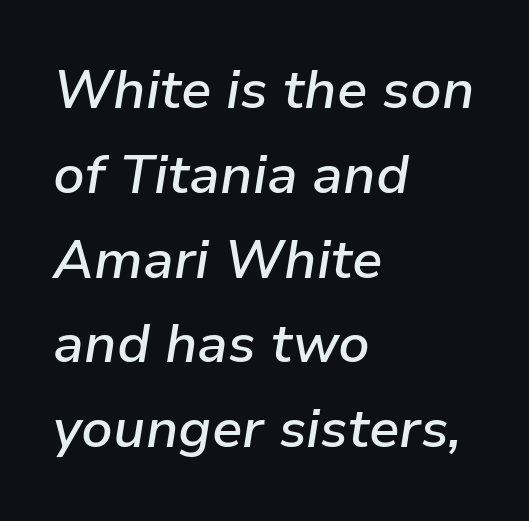
The image shows 54 px semibold type, italic (leaning right); set left-aligned, normal line spacing (1.57x), normal letter spacing, not underlined; low stroke contrast and a medium x-height.
